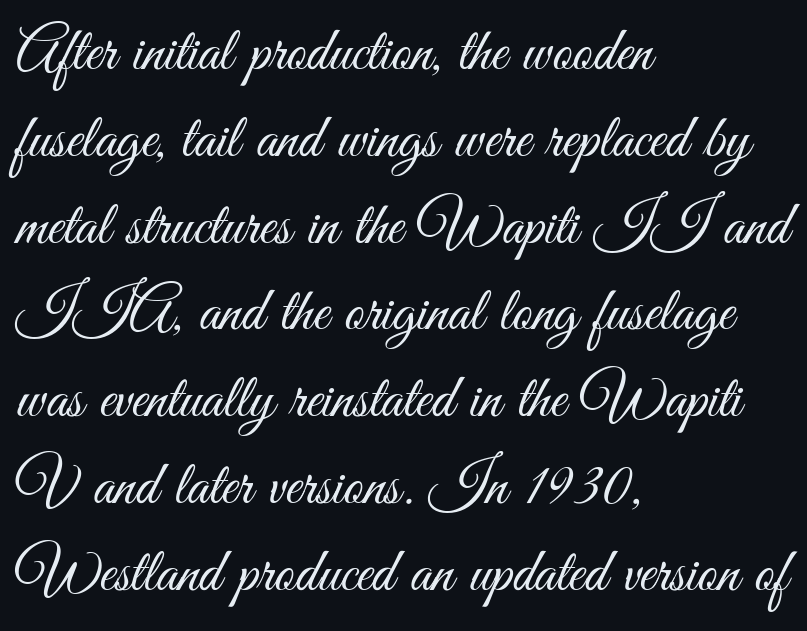
{"serif": "no", "bold": "no", "weight": "light", "width": "condensed", "stroke_contrast": "medium", "x_height": "small", "monospaced": "no", "underline": "no", "align": "left", "line_spacing": "normal", "line_spacing_ratio": 1.4, "letter_spacing": "normal", "letter_spacing_em": 0.0, "glyph_px": 62}
